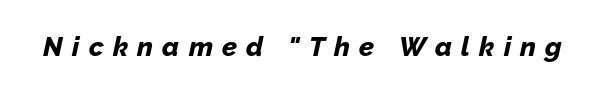
{"italic": "yes", "lean": "right", "slant_degrees": 12, "bold": "yes", "underline": "no", "letter_spacing": "wide", "letter_spacing_em": 0.34, "glyph_px": 27}
